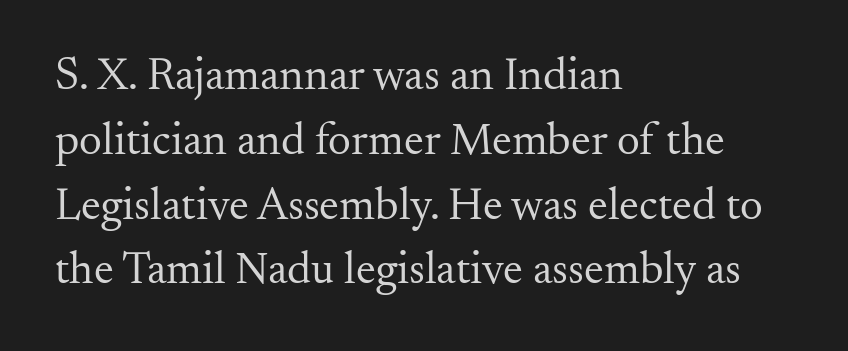
Q: Is the text bold? A: No.
Q: Is the text italic (slanted)? A: No, it is upright.
Q: Is the typeface a serif or a sans-serif typeface? A: Serif.
Q: Is the text underlined? A: No.
Q: How is the paragraph aligned? A: Left-aligned.
Q: Is the spacing between letters normal or unusually wide? A: Normal.
Q: Is the spacing between lines tight, normal or loose? A: Normal.
Q: Width (condensed, normal, or wide)? A: Normal.
Q: Stroke contrast? A: Medium.
Q: x-height? A: Small.
Q: Monospaced? A: No.
